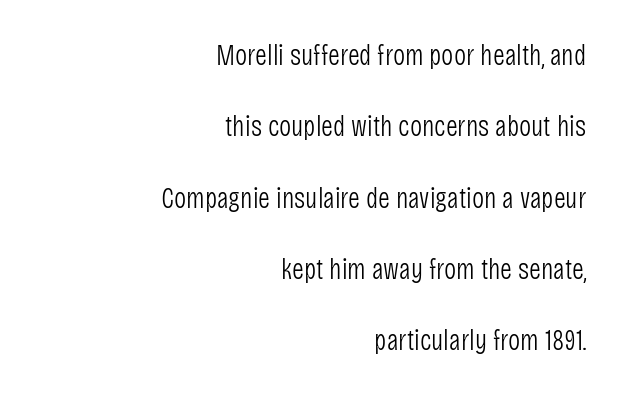
Q: Is the text bold? A: No.
Q: Is the text italic (slanted)? A: No, it is upright.
Q: Is the typeface a serif or a sans-serif typeface? A: Sans-serif.
Q: Is the text underlined? A: No.
Q: How is the paragraph aligned? A: Right-aligned.
Q: Is the spacing between letters normal or unusually wide? A: Normal.
Q: Is the spacing between lines tight, normal or loose? A: Loose.
Q: Width (condensed, normal, or wide)? A: Condensed.
Q: Stroke contrast? A: Low.
Q: x-height? A: Large.
Q: Monospaced? A: No.
